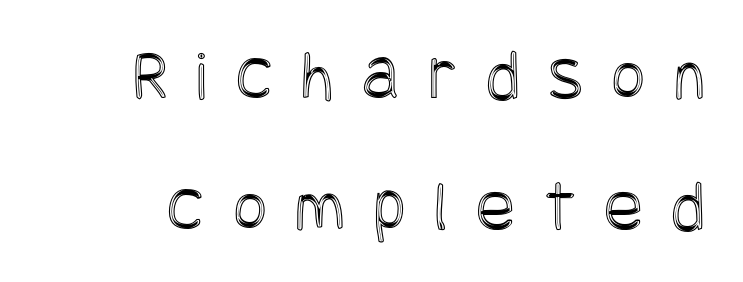
The image shows 73 px condensed type, upright; set line spacing 1.8x, unusually wide letter spacing (+0.39 em), not underlined; a large x-height.
